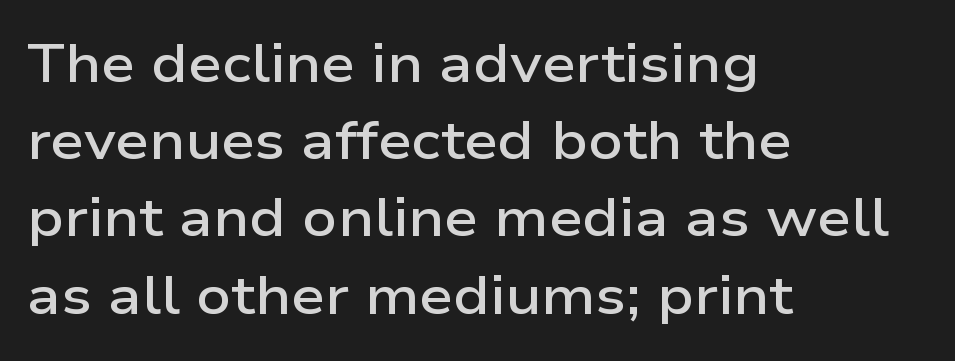
The image shows 54 px semibold, wide sans-serif type, upright; set left-aligned, normal line spacing (1.43x), normal letter spacing, not underlined; low stroke contrast and a medium x-height.
